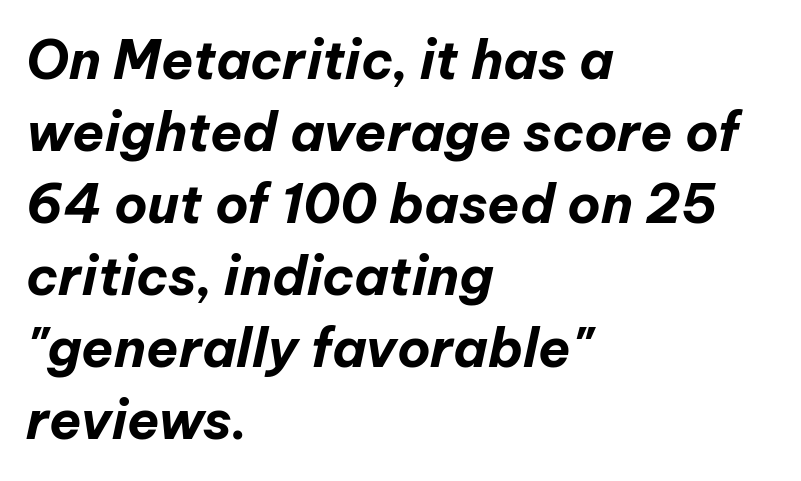
The image shows 53 px bold type, italic (leaning right); set left-aligned, normal line spacing (1.36x), normal letter spacing, not underlined; low stroke contrast and a medium x-height.
